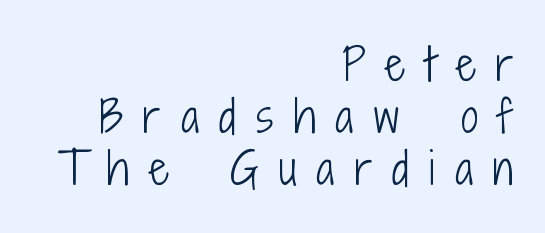
Vertical strokes here are truly vertical. No chunkiness to these letters — they're not bold. Each letter's strokes conclude bluntly, with no projecting serifs. What stands out about the letter spacing? Its width — letters are far apart.
